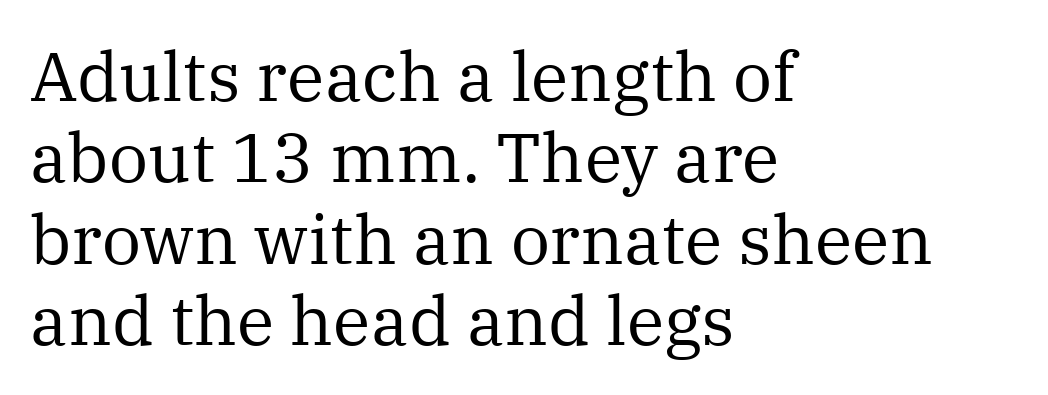
Q: Is the text bold? A: No.
Q: Is the text italic (slanted)? A: No, it is upright.
Q: Is the typeface a serif or a sans-serif typeface? A: Serif.
Q: Is the text underlined? A: No.
Q: How is the paragraph aligned? A: Left-aligned.
Q: Is the spacing between letters normal or unusually wide? A: Normal.
Q: Width (condensed, normal, or wide)? A: Normal.
Q: Stroke contrast? A: Medium.
Q: x-height? A: Medium.
Q: Monospaced? A: No.
